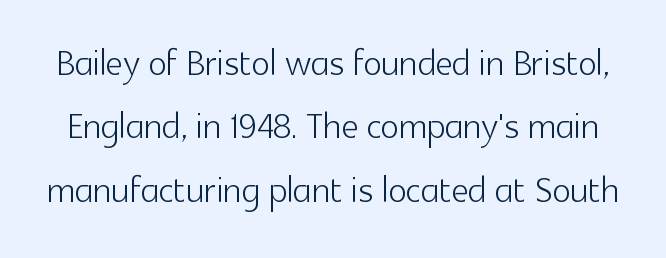
Q: Is the text bold? A: No.
Q: Is the text italic (slanted)? A: No, it is upright.
Q: Is the typeface a serif or a sans-serif typeface? A: Sans-serif.
Q: Is the text underlined? A: No.
Q: Is the spacing between letters normal or unusually wide? A: Normal.
Q: Is the spacing between lines tight, normal or loose? A: Normal.
Q: Width (condensed, normal, or wide)? A: Normal.
Q: x-height? A: Medium.
Q: Monospaced? A: No.
